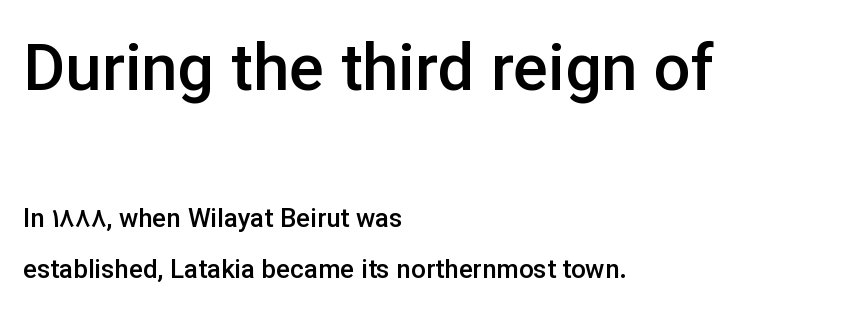
{"serif": "no", "italic": "no", "bold": "semi", "weight": "semibold", "width": "normal", "stroke_contrast": "low", "x_height": "medium", "monospaced": "no", "underline": "no", "align": "left", "line_spacing": "loose", "line_spacing_ratio": 1.93, "letter_spacing": "normal", "letter_spacing_em": 0.0, "larger_block": "first", "size_ratio": 2.5, "glyph_px": 65}
